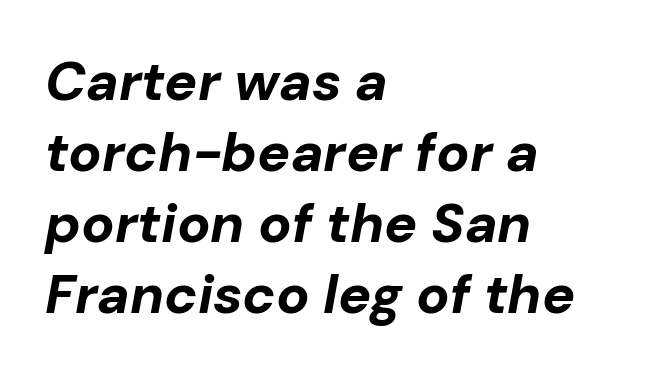
The image shows 55 px bold type, italic (leaning right); set left-aligned, normal line spacing (1.29x), normal letter spacing, not underlined; low stroke contrast and a medium x-height.
